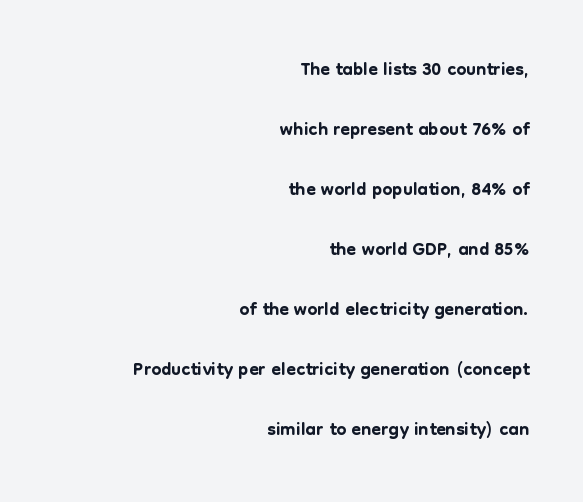
{"serif": "no", "italic": "no", "width": "normal", "stroke_contrast": "low", "x_height": "medium", "monospaced": "no", "underline": "no", "align": "right", "line_spacing": "loose", "line_spacing_ratio": 2.14, "letter_spacing": "normal", "letter_spacing_em": 0.0, "glyph_px": 28}
